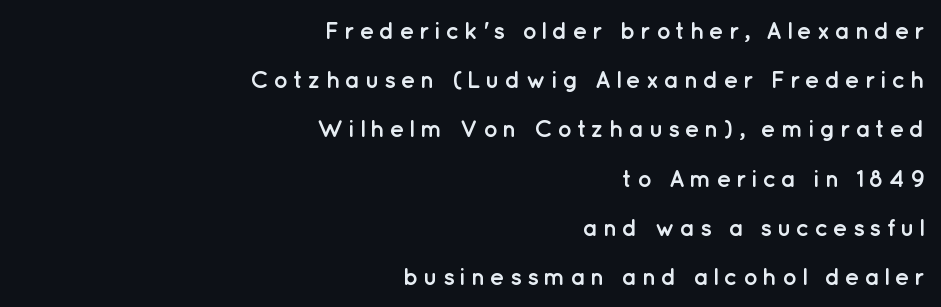
{"italic": "no", "bold": "yes", "underline": "no", "align": "right", "line_spacing": "loose", "line_spacing_ratio": 2.05, "letter_spacing": "wide", "letter_spacing_em": 0.2, "glyph_px": 24}
